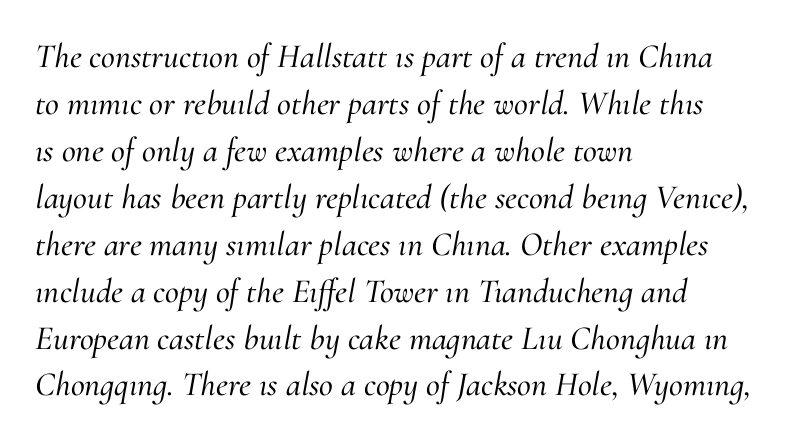
The image shows 34 px serif type, italic (leaning right); set left-aligned, normal line spacing (1.38x), normal letter spacing, not underlined; medium stroke contrast and a small x-height.
